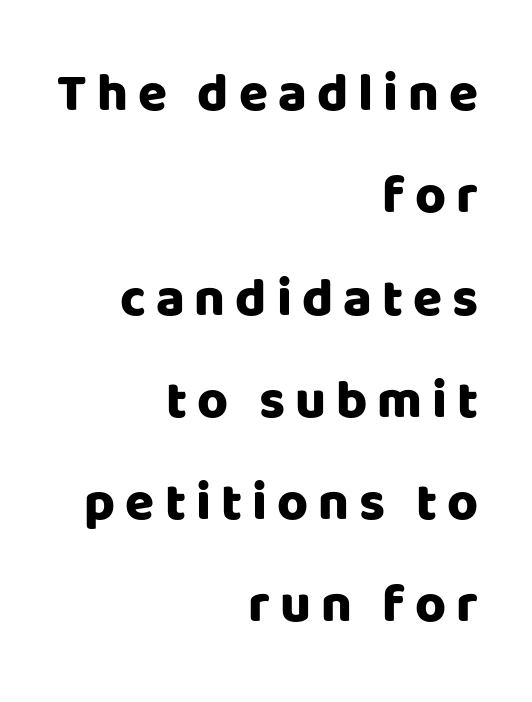
Each letter keeps its own natural width here, so spacing adapts to shape. These lines are set flush right with a ragged left edge. Rendered with straight, roman letterforms. The space directly below the letters is spotless.
